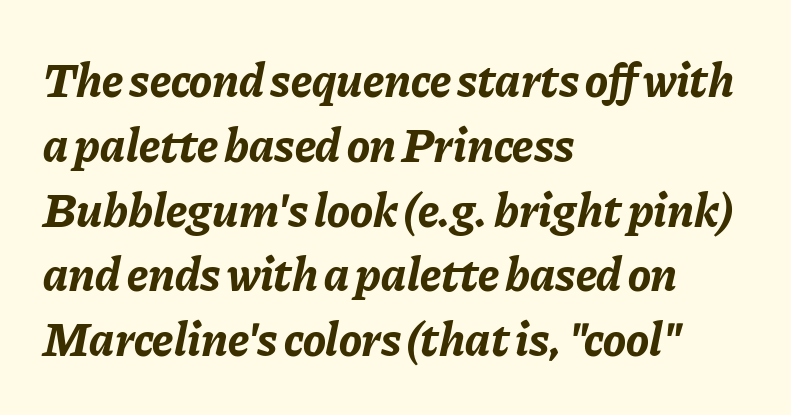
The passage shown is typed in a proportional face where columns would drift. The font's italic variant was chosen for this text. The passage is arranged the way most books set body copy — flush left. Compared with an ordinary text face, these strokes are far heavier — a full bold. These lines keep a tight, regular rhythm from letter to letter.
